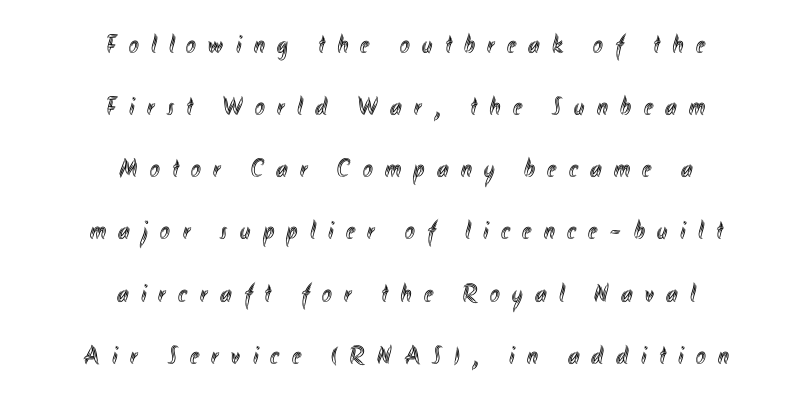
{"underline": "no", "align": "center", "line_spacing": "loose", "line_spacing_ratio": 2.39, "letter_spacing": "wide", "letter_spacing_em": 0.48, "glyph_px": 26}
